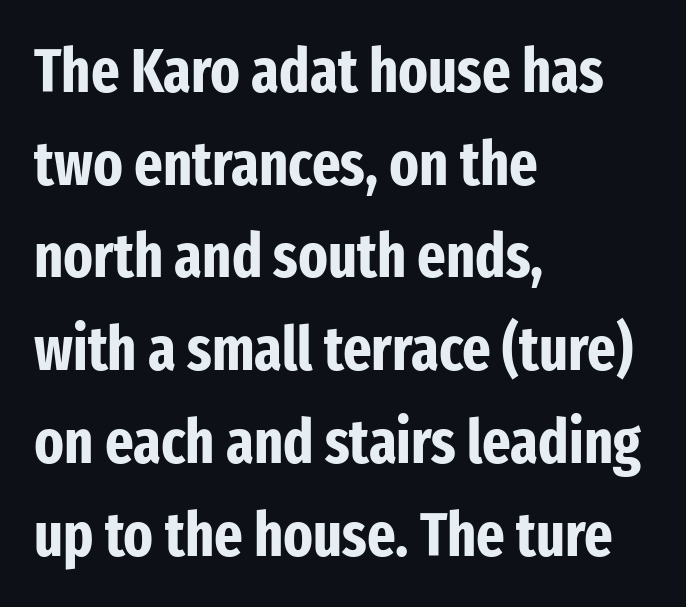
{"serif": "no", "italic": "no", "bold": "yes", "weight": "bold", "width": "condensed", "stroke_contrast": "low", "x_height": "medium", "monospaced": "no", "underline": "no", "align": "left", "line_spacing": "normal", "line_spacing_ratio": 1.52, "letter_spacing": "normal", "letter_spacing_em": 0.0, "glyph_px": 61}
